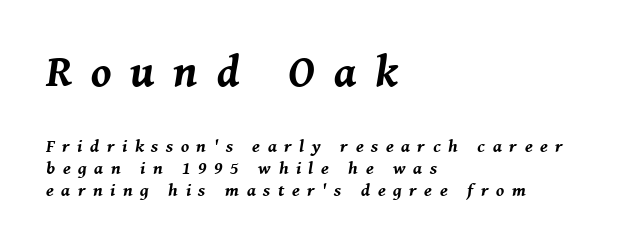
A typesetter would call this proportional, since set widths differ per character. In terms of weight, the rendering is a true, heavy bold. Does the lettering tilt? It does — this is italic. Check under the words: just untouched page. Teacher's note: observe the even left margin — that is flush-left alignment. The letterforms stand isolated, each surrounded by extra space.
